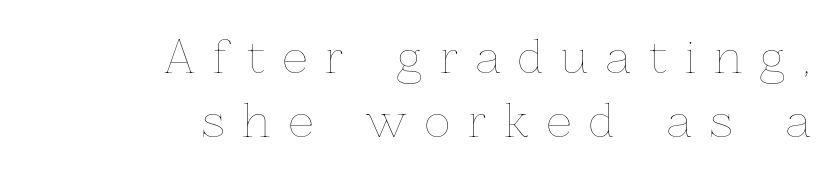
{"italic": "no", "bold": "no", "weight": "thin", "width": "normal", "stroke_contrast": "low", "x_height": "medium", "monospaced": "no", "underline": "no", "align": "right", "line_spacing": "normal", "line_spacing_ratio": 1.45, "letter_spacing": "wide", "letter_spacing_em": 0.41, "glyph_px": 44}
